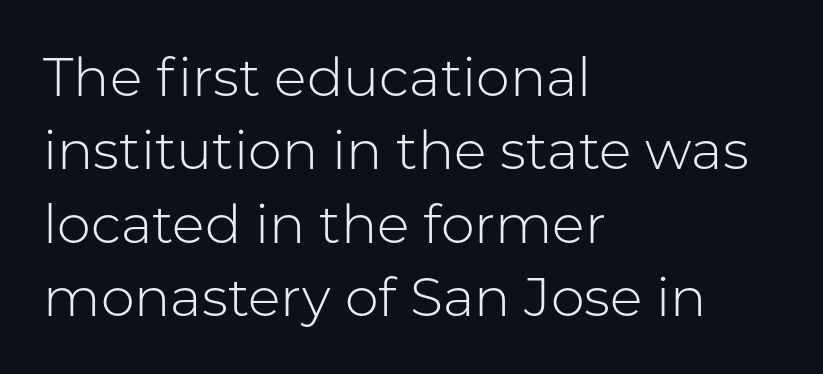
The image shows 54 px light sans-serif type, upright; set left-aligned, normal line spacing (1.36x), normal letter spacing, not underlined; low stroke contrast and a medium x-height.
